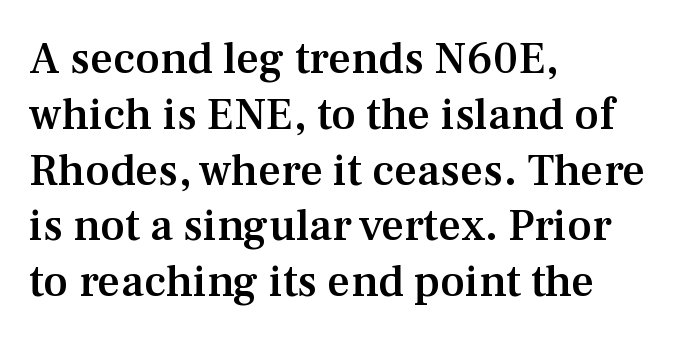
Is the block centered? No — it sits flush against the left margin. The sample has been set in demibold, a notch under bold. Check the space under the baseline: it is left empty. The rendering keeps characters at their native spacing.
